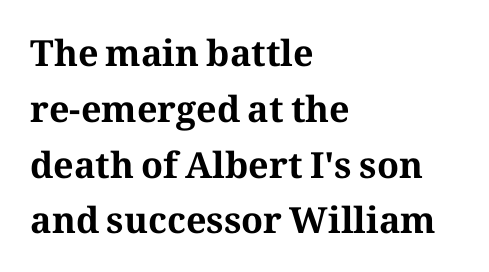
{"serif": "yes", "italic": "no", "bold": "yes", "weight": "bold", "width": "normal", "stroke_contrast": "medium", "x_height": "medium", "monospaced": "no", "underline": "no", "align": "left", "line_spacing": "normal", "line_spacing_ratio": 1.55, "letter_spacing": "normal", "letter_spacing_em": 0.0, "glyph_px": 36}
